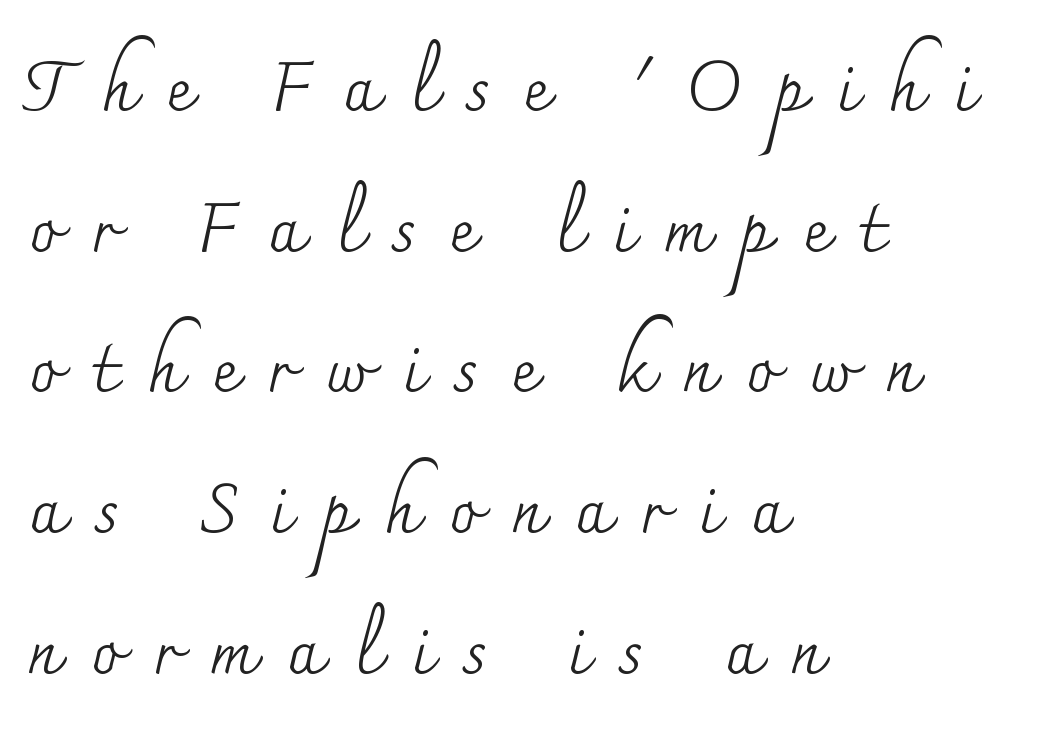
The image shows 70 px regular-weight serif type; set left-aligned, loose line spacing (2.01x), unusually wide letter spacing (+0.44 em), not underlined; medium stroke contrast and a small x-height.
